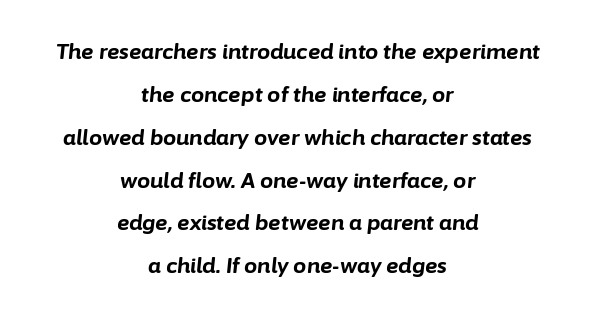
{"italic": "yes", "lean": "right", "slant_degrees": 6, "bold": "yes", "underline": "no", "align": "center", "line_spacing": "loose", "line_spacing_ratio": 2.04, "letter_spacing": "normal", "letter_spacing_em": 0.0, "glyph_px": 21}
